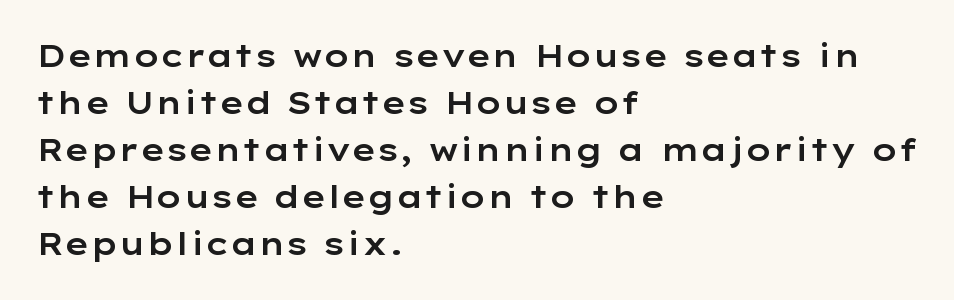
Q: Is the text italic (slanted)? A: No, it is upright.
Q: Is the typeface a serif or a sans-serif typeface? A: Sans-serif.
Q: Is the text underlined? A: No.
Q: How is the paragraph aligned? A: Left-aligned.
Q: Is the spacing between letters normal or unusually wide? A: Normal.
Q: Is the spacing between lines tight, normal or loose? A: Normal.
Q: Width (condensed, normal, or wide)? A: Wide.
Q: Stroke contrast? A: Low.
Q: x-height? A: Medium.
Q: Monospaced? A: No.
